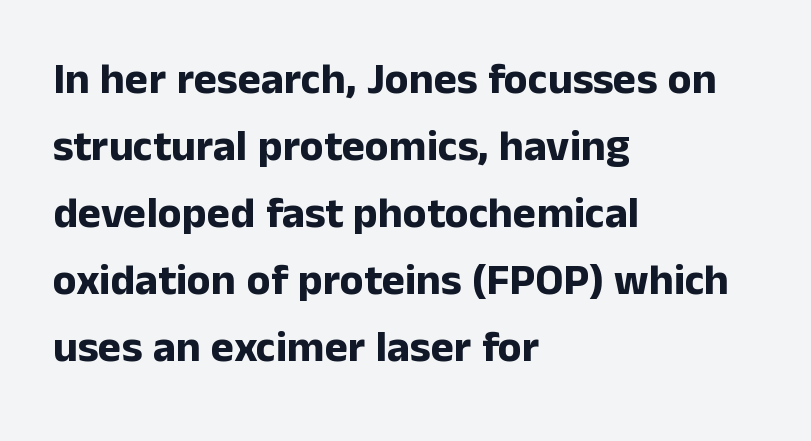
The image shows 44 px bold sans-serif type, upright; set left-aligned, normal line spacing (1.52x), normal letter spacing, not underlined; low stroke contrast and a medium x-height.
